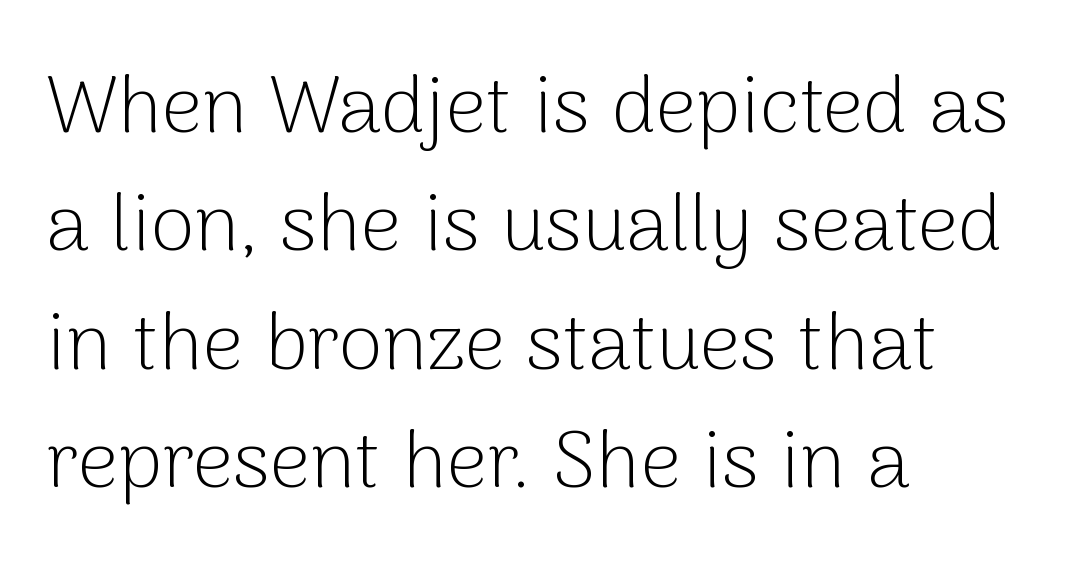
Q: Is the text bold? A: No.
Q: Is the text italic (slanted)? A: No, it is upright.
Q: Is the typeface a serif or a sans-serif typeface? A: Sans-serif.
Q: Is the text underlined? A: No.
Q: How is the paragraph aligned? A: Left-aligned.
Q: Is the spacing between letters normal or unusually wide? A: Normal.
Q: Is the spacing between lines tight, normal or loose? A: Normal.
Q: Width (condensed, normal, or wide)? A: Normal.
Q: Stroke contrast? A: Low.
Q: x-height? A: Medium.
Q: Monospaced? A: No.
